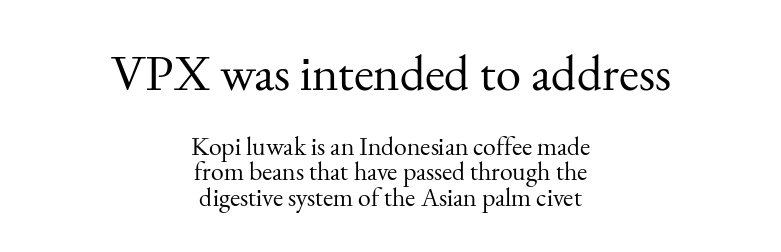
If you drew a line through each stem, it would be perfectly vertical. These two chunks differ in scale, with the top chunk taking the larger measure. Here the glyphs are tracked normally, forming tight word shapes. Typographically, this falls in the serif category.
